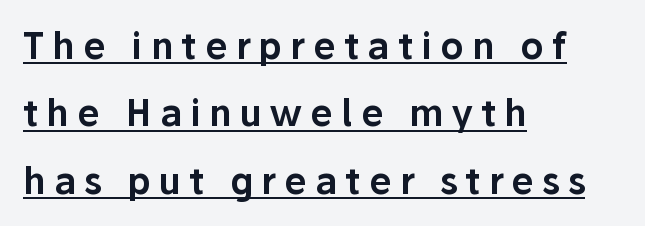
Does the copy run flush right? No — it runs flush left. Look at the tracking — it's clearly loosened, letters drifting apart. Observe the absence of serifs on each vertical stroke in this sample. Here the designer chose a conventional face with non-uniform glyph widths. Ordinary non-slanted type is in use. This rendering features underlined lettering.
